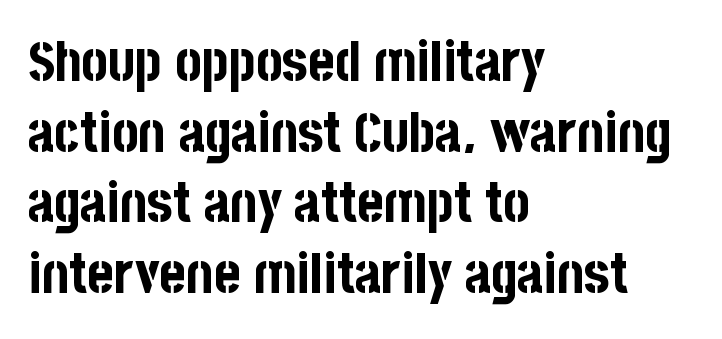
Q: Is the text bold? A: Yes.
Q: Is the text italic (slanted)? A: No, it is upright.
Q: Is the typeface a serif or a sans-serif typeface? A: Sans-serif.
Q: Is the text underlined? A: No.
Q: How is the paragraph aligned? A: Left-aligned.
Q: Is the spacing between letters normal or unusually wide? A: Normal.
Q: Is the spacing between lines tight, normal or loose? A: Normal.
Q: Width (condensed, normal, or wide)? A: Condensed.
Q: Stroke contrast? A: Low.
Q: x-height? A: Large.
Q: Monospaced? A: No.
